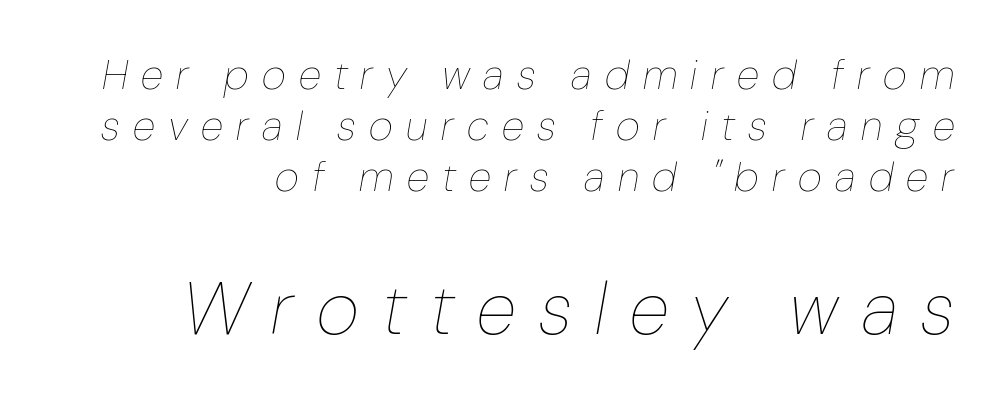
{"italic": "yes", "lean": "right", "slant_degrees": 10, "bold": "no", "weight": "thin", "width": "condensed", "stroke_contrast": "low", "x_height": "medium", "monospaced": "no", "underline": "no", "line_spacing_ratio": 1.22, "letter_spacing": "wide", "letter_spacing_em": 0.32, "larger_block": "second", "size_ratio": 1.76, "glyph_px": 74}
